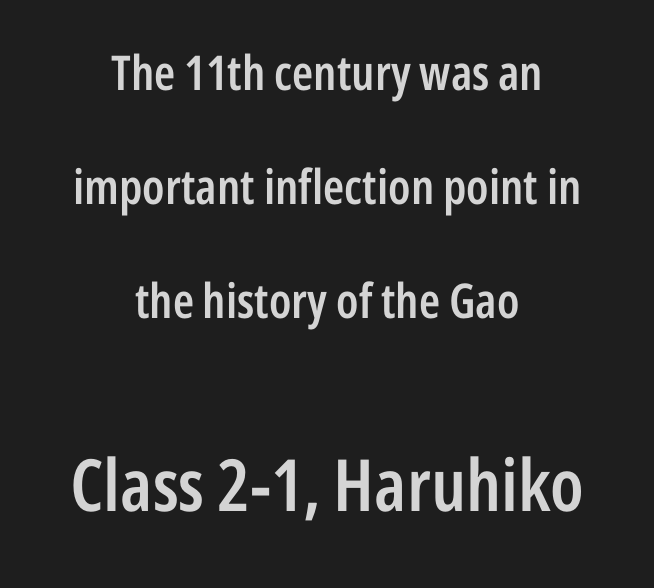
The image shows 72 px semibold, condensed sans-serif type, upright; set centered, loose line spacing (2.38x), normal letter spacing, not underlined; the second (bottom) block is 1.5x larger; low stroke contrast and a medium x-height.
